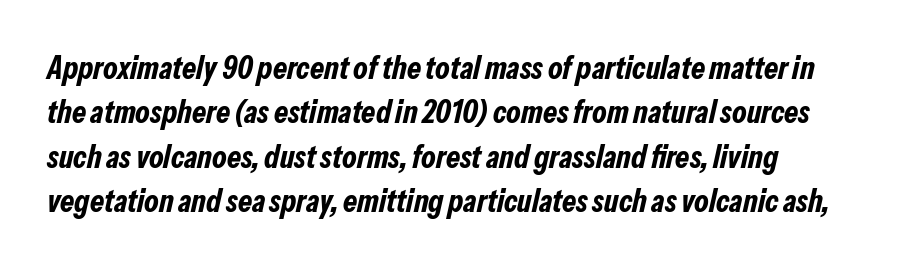
{"italic": "yes", "lean": "right", "slant_degrees": 13, "bold": "yes", "weight": "bold", "width": "condensed", "stroke_contrast": "low", "x_height": "medium", "monospaced": "no", "underline": "no", "line_spacing": "normal", "line_spacing_ratio": 1.39, "letter_spacing": "normal", "letter_spacing_em": 0.0, "glyph_px": 32}
